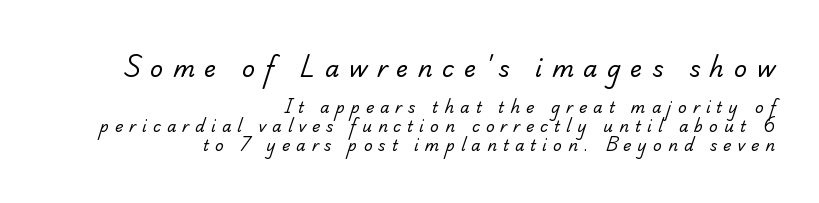
Q: Is the text bold? A: No.
Q: Is the text underlined? A: No.
Q: How is the paragraph aligned? A: Right-aligned.
Q: Is the spacing between letters normal or unusually wide? A: Unusually wide.
Q: Is the spacing between lines tight, normal or loose? A: Normal.
Q: Which block of text is set in a larger size, the first (top) or the second (bottom)? A: The first (top) one.
